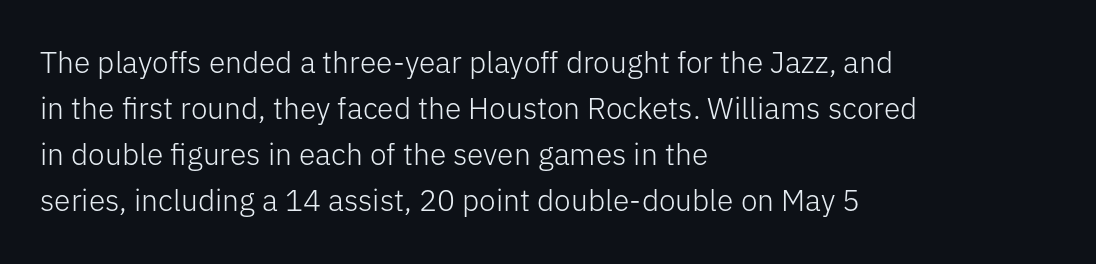
The image shows 30 px light sans-serif type, upright; set left-aligned, normal line spacing (1.53x), normal letter spacing, not underlined; low stroke contrast and a medium x-height.
